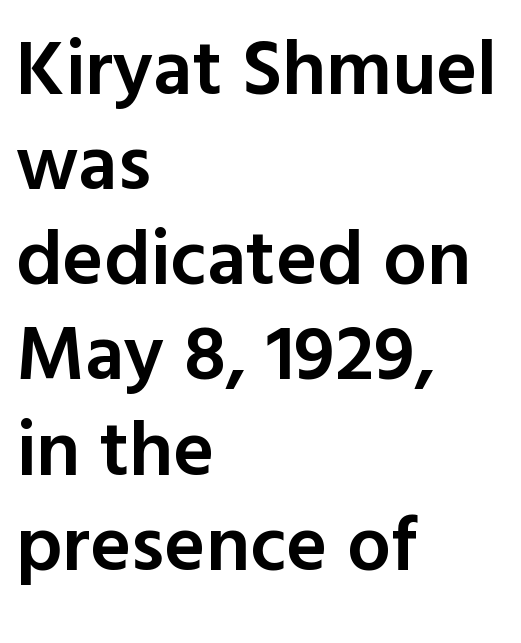
{"serif": "no", "italic": "no", "bold": "semi", "weight": "semibold", "width": "normal", "x_height": "medium", "monospaced": "no", "underline": "no", "align": "left", "line_spacing_ratio": 1.22, "letter_spacing": "normal", "letter_spacing_em": 0.0, "glyph_px": 78}
